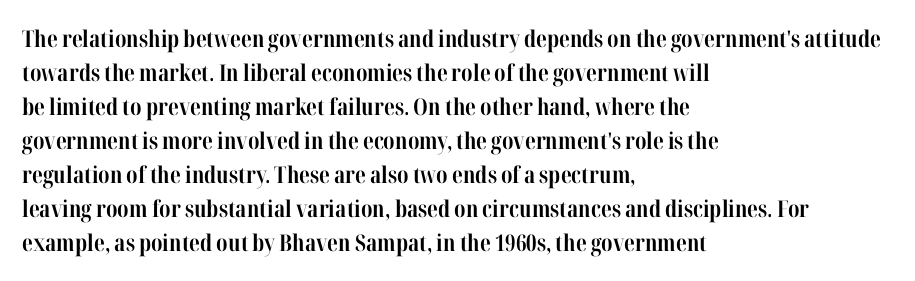
The strip under each line holds only bare page. How are the letters spaced? Ordinarily, with no added tracking. Line spacing here is normal. This rendering uses left alignment, leaving the right contour irregular. When letters stand straight like this, we call the style roman or upright. The rendering uses a bold face; every stroke is thick and dark.
